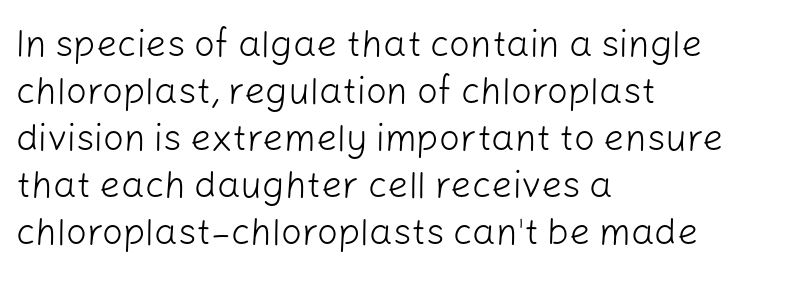
No heavy texture on the line: the type isn't bold. The compositor pushed each line to the left boundary. Vertical strokes here are truly vertical. The rendering uses a moderate line-height, typical for paragraphs. Here the designer chose a conventional face with non-uniform glyph widths.
